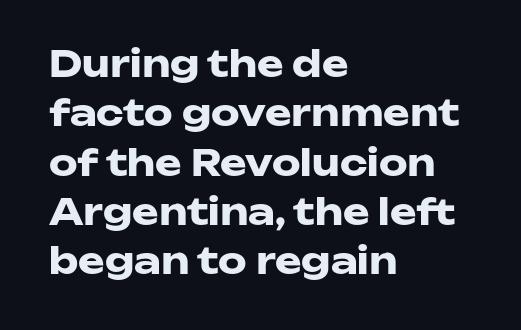
Unlike a traditional serif, this face leaves its strokes unadorned. These lines are rendered in a variable-pitch font. These lines carry a lot of weight — the face is fully bold. The passage is arranged the way most books set body copy — flush left. Posture: upright roman. Line spacing here is normal.
